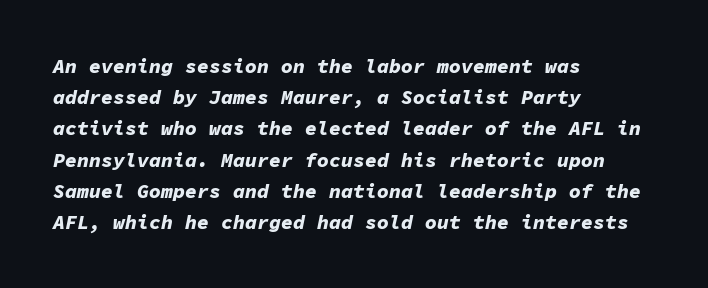
The image shows 20 px bold type, italic (leaning right); set left-aligned, normal line spacing (1.56x), normal letter spacing, not underlined.
